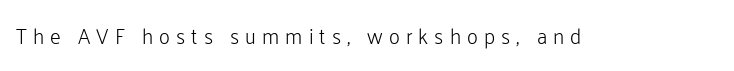
{"italic": "no", "bold": "no", "underline": "no", "letter_spacing": "wide", "letter_spacing_em": 0.29, "glyph_px": 21}
